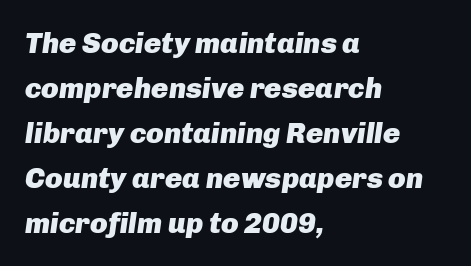
{"italic": "yes", "lean": "right", "slant_degrees": 8, "bold": "yes", "weight": "heavy", "width": "normal", "stroke_contrast": "low", "x_height": "medium", "monospaced": "no", "underline": "no", "align": "left", "line_spacing": "normal", "line_spacing_ratio": 1.55, "letter_spacing": "normal", "letter_spacing_em": 0.0, "glyph_px": 29}
